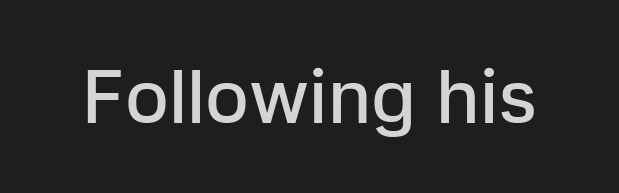
The image shows 73 px semibold sans-serif type, upright; set normal letter spacing, not underlined; low stroke contrast and a medium x-height.
